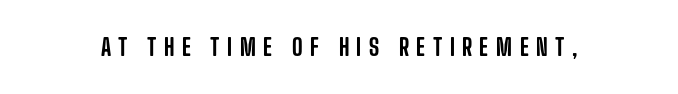
{"italic": "no", "underline": "no", "letter_spacing": "wide", "letter_spacing_em": 0.32, "glyph_px": 23}
